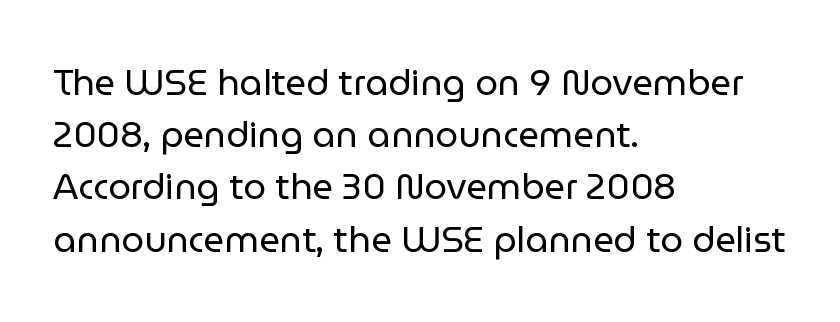
{"serif": "no", "italic": "no", "bold": "no", "weight": "regular", "width": "normal", "stroke_contrast": "low", "x_height": "medium", "monospaced": "no", "underline": "no", "align": "left", "line_spacing": "normal", "line_spacing_ratio": 1.45, "letter_spacing": "normal", "letter_spacing_em": 0.0, "glyph_px": 36}
